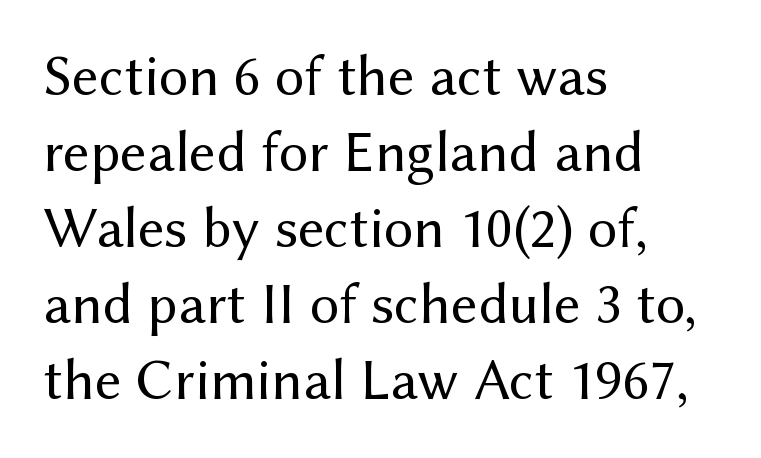
Q: Is the text bold? A: No.
Q: Is the text italic (slanted)? A: No, it is upright.
Q: Is the typeface a serif or a sans-serif typeface? A: Sans-serif.
Q: Is the text underlined? A: No.
Q: How is the paragraph aligned? A: Left-aligned.
Q: Is the spacing between letters normal or unusually wide? A: Normal.
Q: Is the spacing between lines tight, normal or loose? A: Normal.
Q: Width (condensed, normal, or wide)? A: Normal.
Q: Stroke contrast? A: Medium.
Q: x-height? A: Medium.
Q: Monospaced? A: No.
